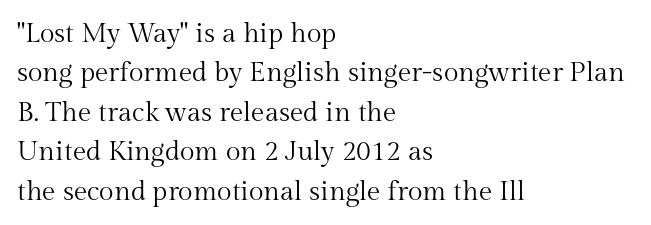
Q: Is the text bold? A: No.
Q: Is the text italic (slanted)? A: No, it is upright.
Q: Is the text underlined? A: No.
Q: How is the paragraph aligned? A: Left-aligned.
Q: Is the spacing between letters normal or unusually wide? A: Normal.
Q: Is the spacing between lines tight, normal or loose? A: Normal.
